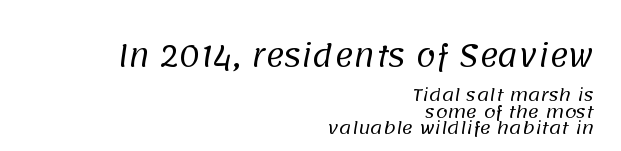
Compared with a typical body face, this is equally light or lighter still. The more generous point size was reserved for the upper chunk. Tightly led — the rows are bunched. The horizontal fit of the characters is conventional and even.
